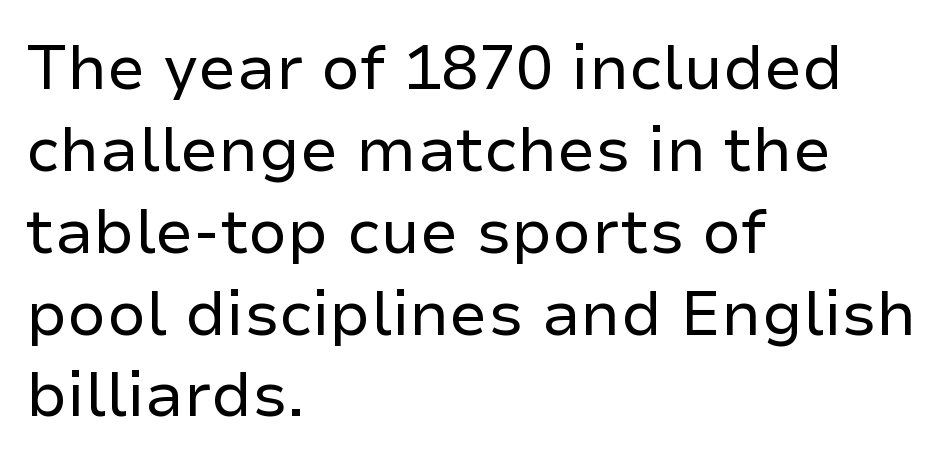
The image shows 62 px regular-weight sans-serif type, upright; set left-aligned, normal line spacing (1.32x), normal letter spacing, not underlined; low stroke contrast and a medium x-height.
